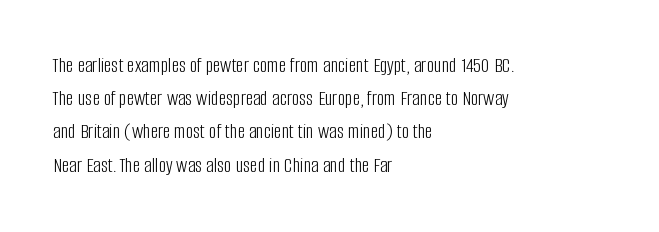
The face looks like a standard text weight, possibly lighter. Short and long lines alike share a common starting point at left. Vertically, the passage feels balanced, rows spaced as you'd expect. A bare baseline throughout the passage. Here the glyphs are tracked normally, forming tight word shapes.
